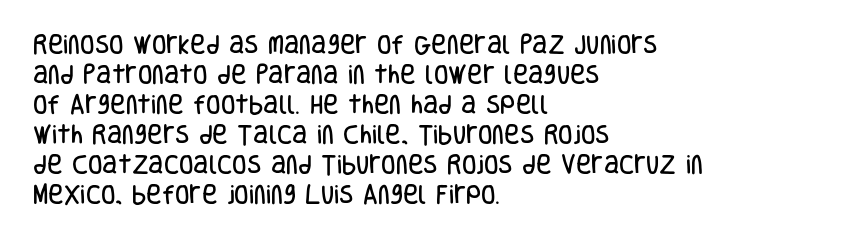
Q: Is the text italic (slanted)? A: No, it is upright.
Q: Is the text underlined? A: No.
Q: How is the paragraph aligned? A: Left-aligned.
Q: Is the spacing between letters normal or unusually wide? A: Normal.
Q: Is the spacing between lines tight, normal or loose? A: Normal.
